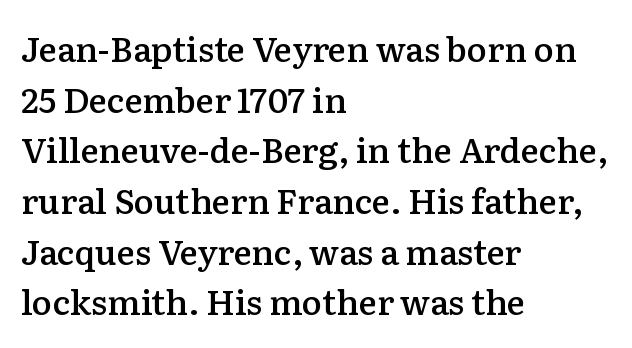
The image shows 34 px semibold serif type, upright; set left-aligned, normal line spacing (1.49x), normal letter spacing, not underlined; low stroke contrast and a medium x-height.
